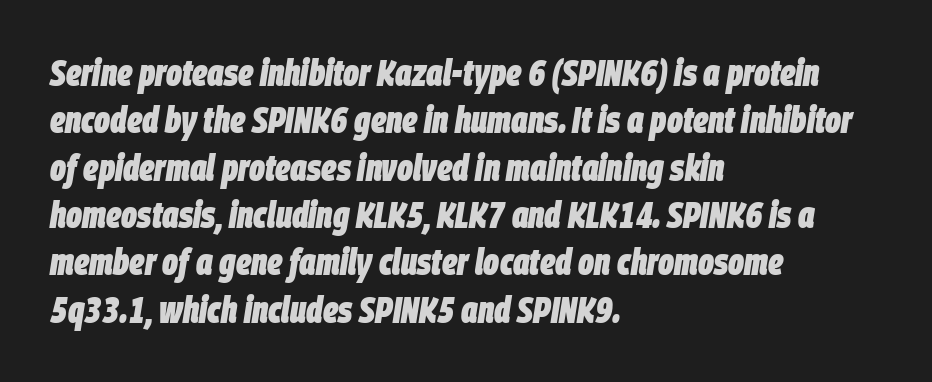
A typesetter would call this zero additional tracking. Each row of text sits above clean, open space. Italic: yes, the glyphs are oblique. Is the type bold? Yes — the strokes are clearly thick and heavy. The designer left line spacing at the default.
